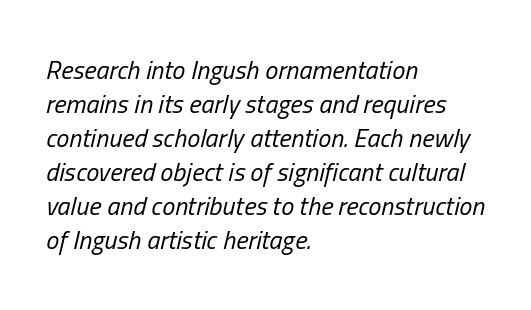
The image shows 26 px text type, italic (leaning right); set left-aligned, normal line spacing (1.31x), normal letter spacing, not underlined.
